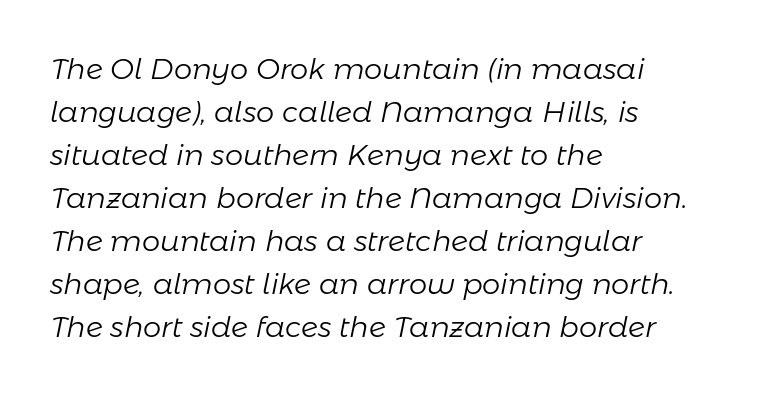
Q: Is the text bold? A: No.
Q: Is the text italic (slanted)? A: Yes, it leans right by about 11 degrees.
Q: Is the text underlined? A: No.
Q: How is the paragraph aligned? A: Left-aligned.
Q: Is the spacing between letters normal or unusually wide? A: Normal.
Q: Is the spacing between lines tight, normal or loose? A: Normal.
Q: Width (condensed, normal, or wide)? A: Normal.
Q: Stroke contrast? A: Low.
Q: x-height? A: Medium.
Q: Monospaced? A: No.
